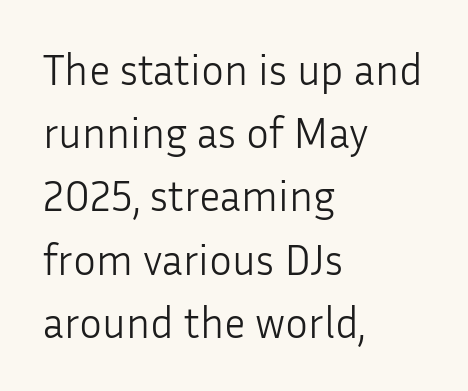
{"serif": "no", "italic": "no", "bold": "no", "weight": "light", "width": "normal", "stroke_contrast": "low", "x_height": "medium", "monospaced": "no", "underline": "no", "align": "left", "line_spacing": "normal", "line_spacing_ratio": 1.47, "letter_spacing": "normal", "letter_spacing_em": 0.0, "glyph_px": 43}
